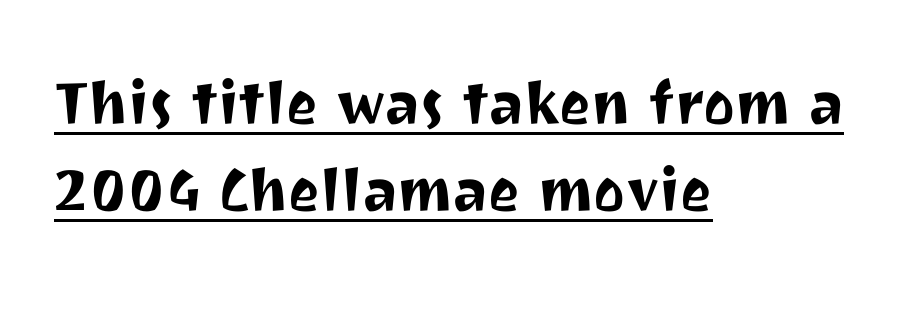
Q: Is the text italic (slanted)? A: No, it is upright.
Q: Is the typeface a serif or a sans-serif typeface? A: Sans-serif.
Q: Is the text underlined? A: Yes.
Q: How is the paragraph aligned? A: Left-aligned.
Q: Is the spacing between letters normal or unusually wide? A: Normal.
Q: Width (condensed, normal, or wide)? A: Normal.
Q: Stroke contrast? A: Medium.
Q: x-height? A: Medium.
Q: Monospaced? A: No.
